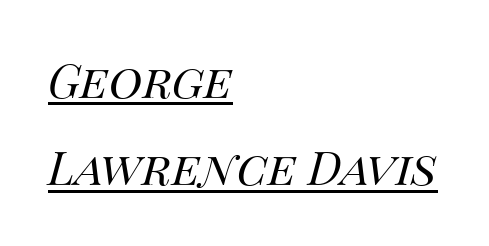
Does extra space separate the letters? No, they use regular spacing. A baseline rule has been typeset under these characters. Tall strokes in this sample are angled rather than plumb. Every row of glyphs begins at an identical x-position on the left.
